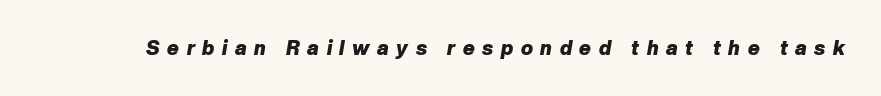
{"italic": "yes", "lean": "right", "slant_degrees": 10, "bold": "yes", "underline": "no", "letter_spacing": "wide", "letter_spacing_em": 0.38, "glyph_px": 20}
